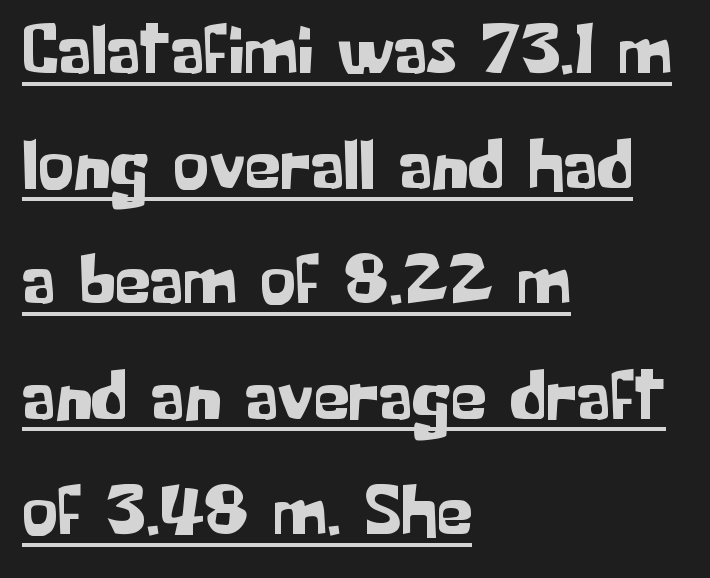
{"serif": "no", "italic": "no", "width": "normal", "stroke_contrast": "low", "x_height": "medium", "monospaced": "no", "underline": "yes", "align": "left", "line_spacing": "normal", "line_spacing_ratio": 1.6, "letter_spacing": "normal", "letter_spacing_em": 0.0, "glyph_px": 72}
